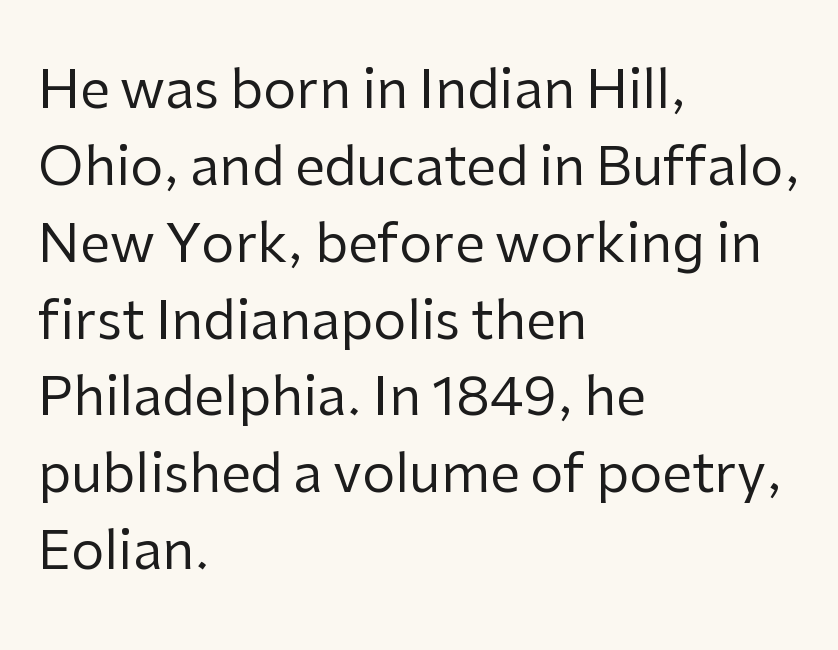
Q: Is the text bold? A: No.
Q: Is the text italic (slanted)? A: No, it is upright.
Q: Is the typeface a serif or a sans-serif typeface? A: Sans-serif.
Q: Is the text underlined? A: No.
Q: How is the paragraph aligned? A: Left-aligned.
Q: Is the spacing between letters normal or unusually wide? A: Normal.
Q: Is the spacing between lines tight, normal or loose? A: Normal.
Q: Width (condensed, normal, or wide)? A: Normal.
Q: Stroke contrast? A: Low.
Q: x-height? A: Medium.
Q: Monospaced? A: No.
